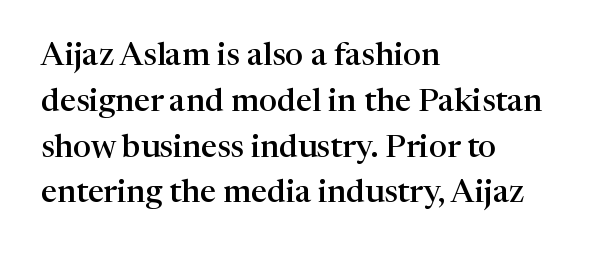
{"serif": "yes", "italic": "no", "bold": "semi", "weight": "semibold", "width": "normal", "stroke_contrast": "high", "x_height": "medium", "monospaced": "no", "underline": "no", "align": "left", "line_spacing": "normal", "line_spacing_ratio": 1.43, "letter_spacing": "normal", "letter_spacing_em": 0.0, "glyph_px": 32}
